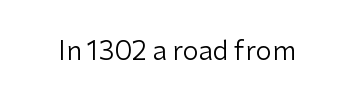
Q: Is the text bold? A: No.
Q: Is the text italic (slanted)? A: No, it is upright.
Q: Is the text underlined? A: No.
Q: Is the spacing between letters normal or unusually wide? A: Normal.
